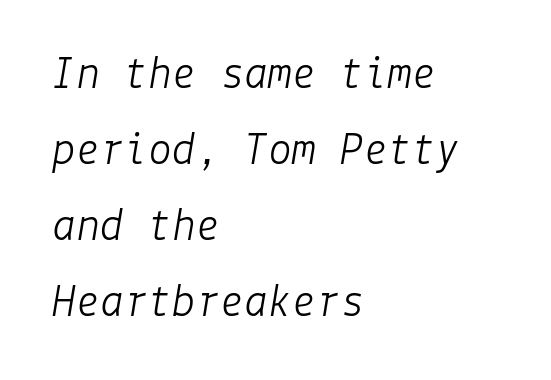
Q: Is the text bold? A: No.
Q: Is the text italic (slanted)? A: Yes, it leans right by about 9 degrees.
Q: Is the text underlined? A: No.
Q: How is the paragraph aligned? A: Left-aligned.
Q: Is the spacing between letters normal or unusually wide? A: Normal.
Q: Is the spacing between lines tight, normal or loose? A: Normal.
Q: Width (condensed, normal, or wide)? A: Normal.
Q: Stroke contrast? A: Low.
Q: x-height? A: Medium.
